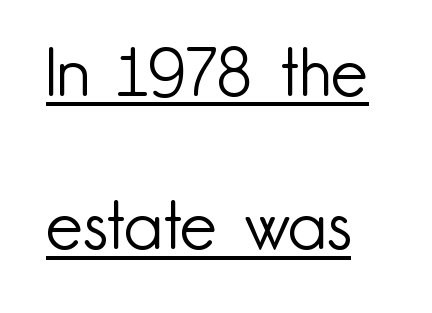
{"serif": "no", "italic": "no", "bold": "no", "weight": "light", "width": "normal", "stroke_contrast": "low", "x_height": "small", "monospaced": "no", "underline": "yes", "align": "left", "line_spacing": "loose", "line_spacing_ratio": 2.32, "letter_spacing": "normal", "letter_spacing_em": 0.0, "glyph_px": 66}
